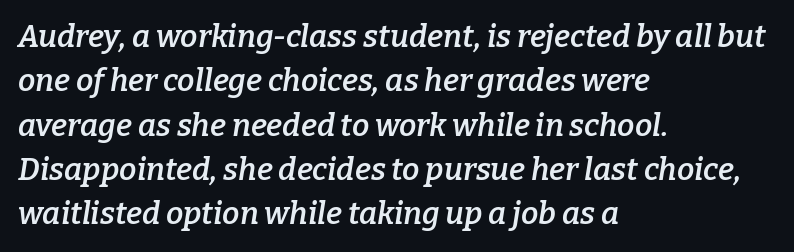
Is this a fixed-width face? No — the glyphs have proportional, varying widths. Tracking here is standard; glyphs follow each other at the usual distance. The passage shown is not underscored anywhere. Each letter's strokes conclude with small projecting serifs.
